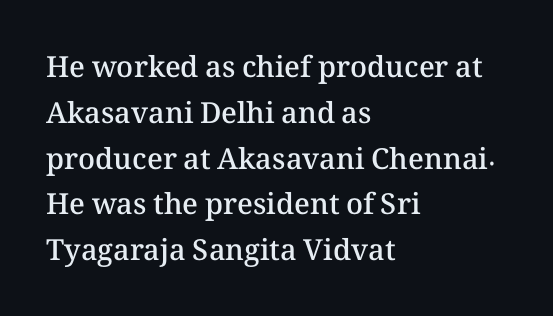
The image shows 29 px semibold type, upright; set left-aligned, normal line spacing (1.58x), normal letter spacing, not underlined; medium stroke contrast and a medium x-height.
